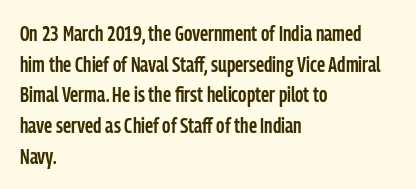
Look at the tracking — it's just the regular setting, nothing added. Normally led — the rows are evenly, conventionally spaced. The paragraph has a hard left edge and a soft right edge. Notice how the stems are strictly vertical — no italics here.
